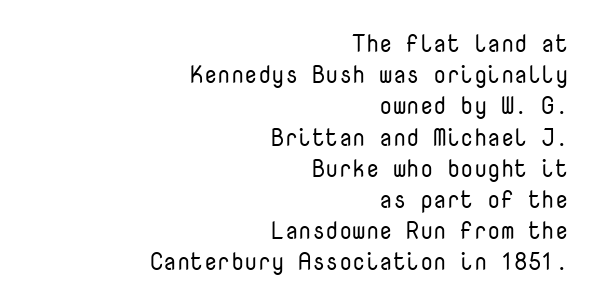
The image shows 24 px text type, upright; set right-aligned, normal line spacing (1.3x), normal letter spacing, not underlined.
